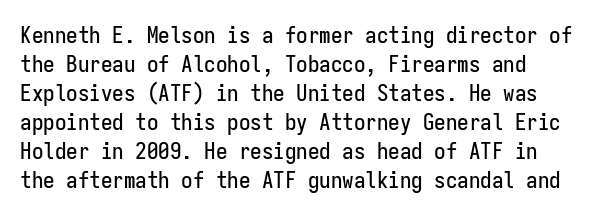
Designer's note — italics off, roman on. Only glyphs here, with clear space below each row. These lines sit exactly where default settings would place them. Caption: standard tracking, unaltered.
